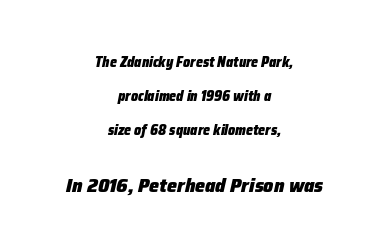
Q: Is the text bold? A: Yes.
Q: Is the text italic (slanted)? A: Yes, it leans right by about 12 degrees.
Q: Is the text underlined? A: No.
Q: How is the paragraph aligned? A: Centered.
Q: Is the spacing between letters normal or unusually wide? A: Normal.
Q: Is the spacing between lines tight, normal or loose? A: Loose.
Q: Which block of text is set in a larger size, the first (top) or the second (bottom)? A: The second (bottom) one.
